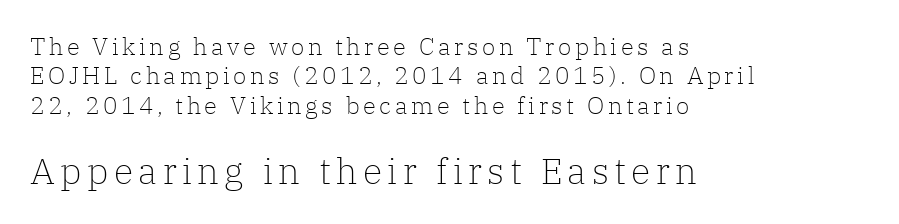
Q: Is the text bold? A: No.
Q: Is the text italic (slanted)? A: No, it is upright.
Q: Is the typeface a serif or a sans-serif typeface? A: Serif.
Q: Is the text underlined? A: No.
Q: How is the paragraph aligned? A: Left-aligned.
Q: Which block of text is set in a larger size, the first (top) or the second (bottom)? A: The second (bottom) one.
Q: Width (condensed, normal, or wide)? A: Normal.
Q: Stroke contrast? A: Low.
Q: x-height? A: Medium.
Q: Monospaced? A: No.
